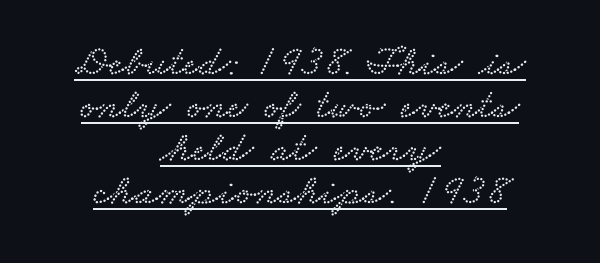
The image shows 43 px wide serif type; set centered, tight line spacing (1.0x), normal letter spacing, underlined; low stroke contrast and a small x-height.
